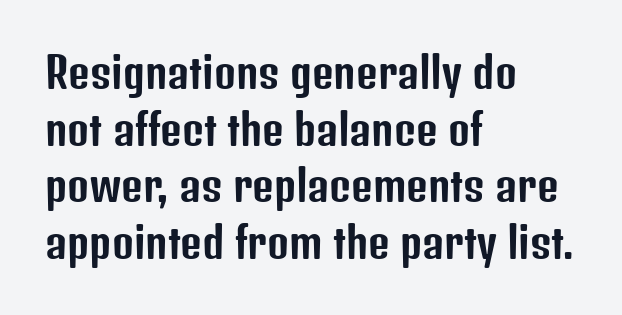
The image shows 42 px condensed sans-serif type, upright; set left-aligned, normal line spacing (1.35x), normal letter spacing, not underlined; low stroke contrast and a medium x-height.
